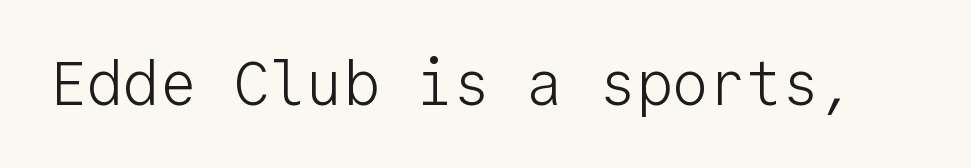
The image shows 61 px light sans-serif type, upright, monospaced; set normal letter spacing, not underlined; low stroke contrast and a medium x-height.
